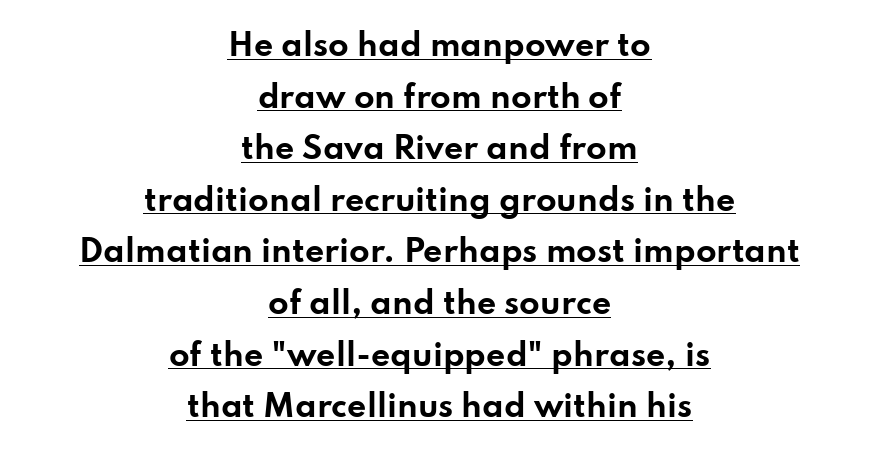
{"serif": "no", "italic": "no", "bold": "yes", "weight": "bold", "width": "wide", "stroke_contrast": "low", "x_height": "small", "monospaced": "no", "underline": "yes", "align": "center", "line_spacing_ratio": 1.72, "letter_spacing": "normal", "letter_spacing_em": 0.0, "glyph_px": 30}
